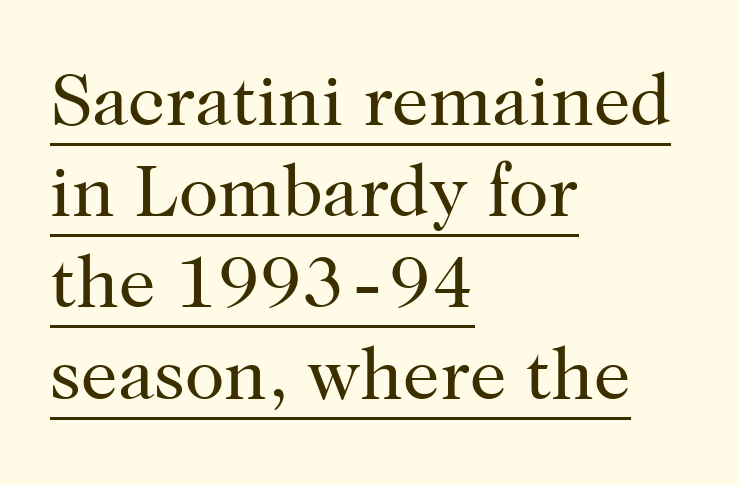
{"serif": "yes", "italic": "no", "bold": "no", "weight": "regular", "width": "normal", "stroke_contrast": "high", "x_height": "medium", "monospaced": "no", "underline": "yes", "align": "left", "line_spacing": "normal", "line_spacing_ratio": 1.25, "letter_spacing": "normal", "letter_spacing_em": 0.0, "glyph_px": 73}
